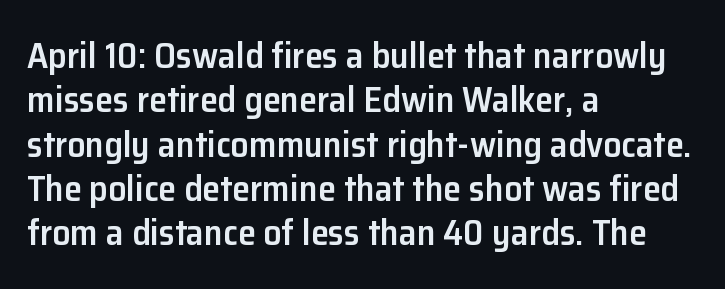
Short note: letters normally spaced. The face used here is a semibold: visibly heavier than regular, lighter than bold. Character widths vary here, with narrow letters taking less room than wide ones. Does the type have serifs? No, each stem ends abruptly.
